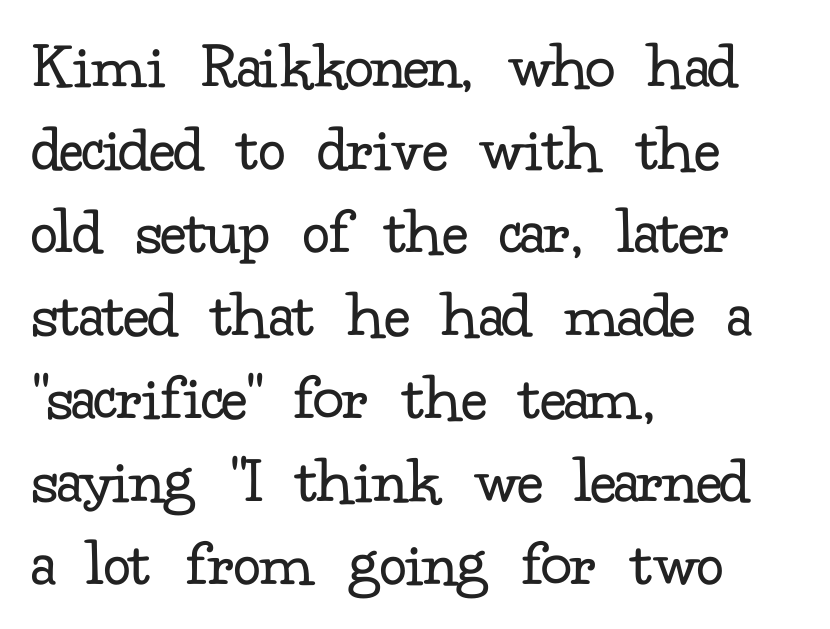
Here the designer chose a conventional face with non-uniform glyph widths. The line texture is even and compact thanks to regular tracking. Small tapered or slab feet sit at the stroke ends, so this counts as serif. The text block is weighted toward the left margin, trailing off unevenly rightward. Nope, not italic — everything's standing straight. The strokes are not fattened; the text isn't bold.
